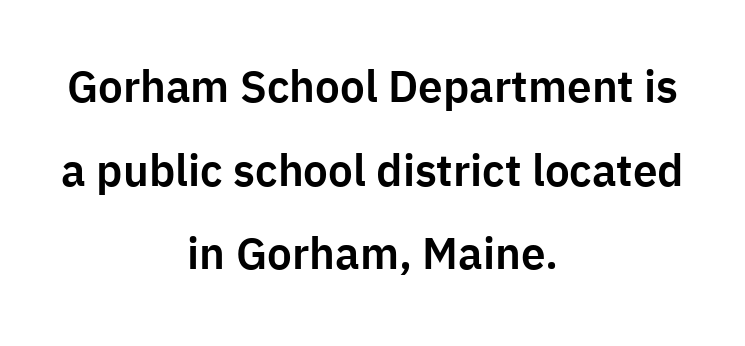
{"serif": "no", "italic": "no", "width": "normal", "stroke_contrast": "low", "x_height": "medium", "monospaced": "no", "underline": "no", "align": "center", "line_spacing": "loose", "line_spacing_ratio": 1.9, "letter_spacing": "normal", "letter_spacing_em": 0.0, "glyph_px": 44}
